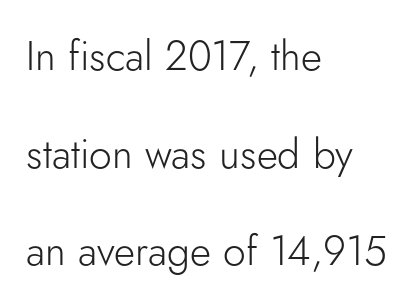
The rendering keeps characters at their native spacing. Note: no serifs on the glyphs. The ragged edge is on the right, which tells us the setting is flush left. These lines are rendered in a variable-pitch font. The font's upright variant was chosen for this text.
